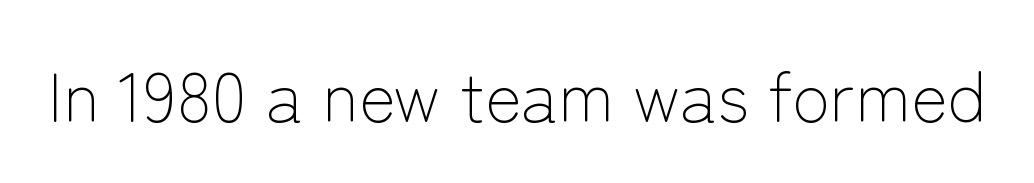
Q: Is the text bold? A: No.
Q: Is the text italic (slanted)? A: No, it is upright.
Q: Is the typeface a serif or a sans-serif typeface? A: Sans-serif.
Q: Is the text underlined? A: No.
Q: Is the spacing between letters normal or unusually wide? A: Normal.
Q: Width (condensed, normal, or wide)? A: Normal.
Q: Stroke contrast? A: Low.
Q: x-height? A: Medium.
Q: Monospaced? A: No.
